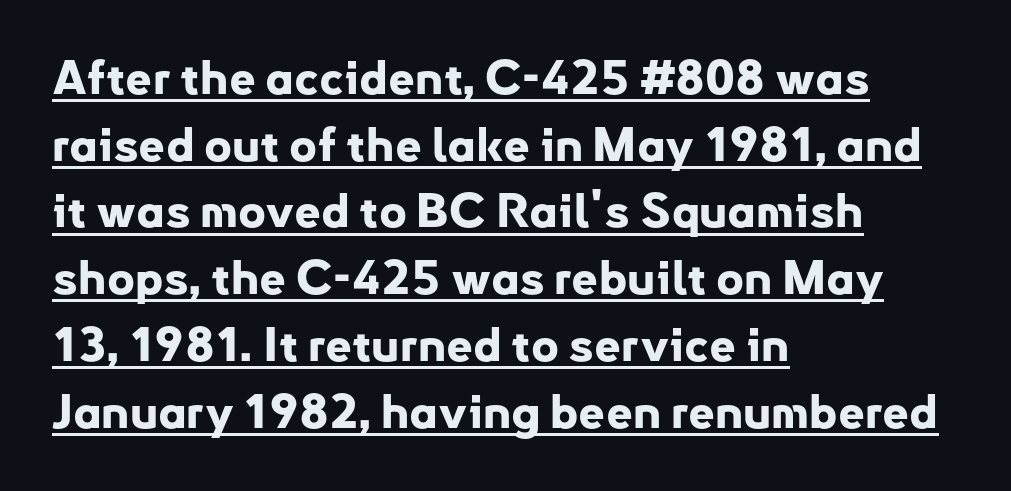
The rendering uses natural spacing where letterforms have individual widths. Emphasis is given by a line drawn under the lettering. Line starts are locked; line ends wander. Baseline-to-baseline distance is the conventional proportion of letter height.
